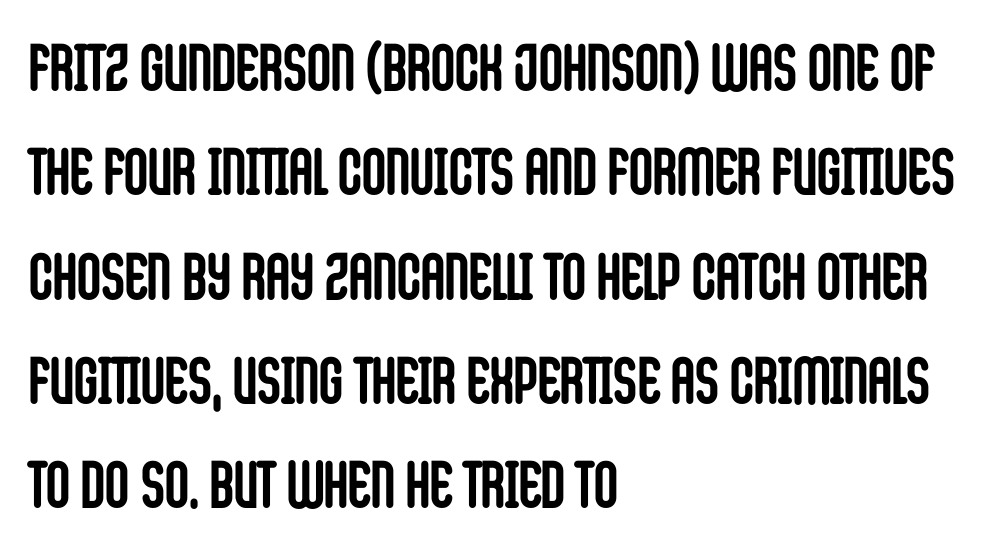
The letters stand upright; this is a roman face. The paragraph shown leans on its left margin. Set as a true bold cut, around the 700 mark. How are the letters spaced? Ordinarily, with no added tracking.
